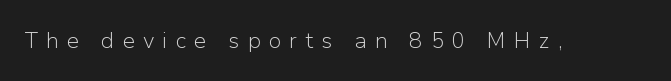
Q: Is the text bold? A: No.
Q: Is the text italic (slanted)? A: No, it is upright.
Q: Is the text underlined? A: No.
Q: Is the spacing between letters normal or unusually wide? A: Unusually wide.
